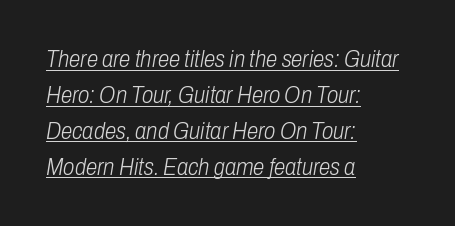
{"italic": "yes", "lean": "right", "slant_degrees": 10, "bold": "no", "underline": "yes", "align": "left", "line_spacing": "normal", "line_spacing_ratio": 1.56, "letter_spacing": "normal", "letter_spacing_em": 0.0, "glyph_px": 23}
